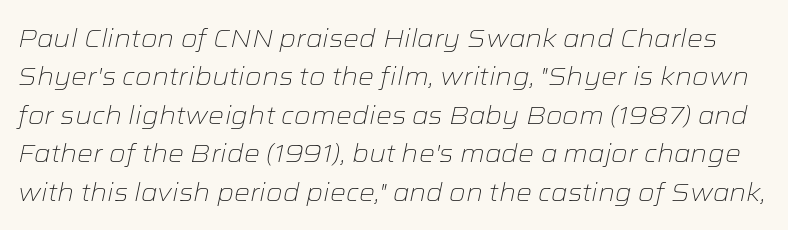
{"italic": "yes", "lean": "right", "slant_degrees": 12, "bold": "no", "underline": "no", "line_spacing": "normal", "line_spacing_ratio": 1.54, "letter_spacing": "normal", "letter_spacing_em": 0.0, "glyph_px": 25}
